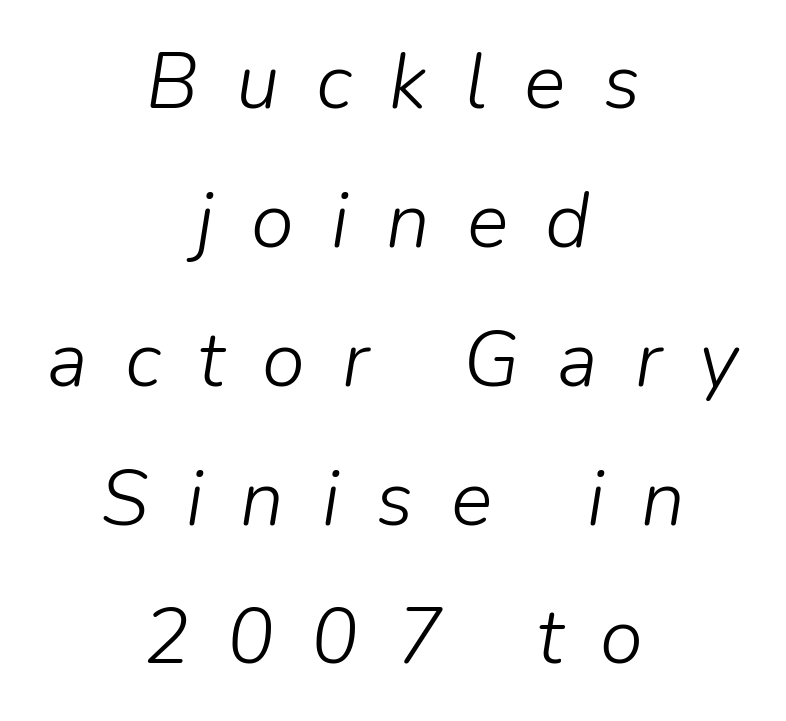
The image shows 78 px light type, italic (leaning right); set centered, line spacing 1.78x, unusually wide letter spacing (+0.48 em), not underlined; low stroke contrast and a medium x-height.
